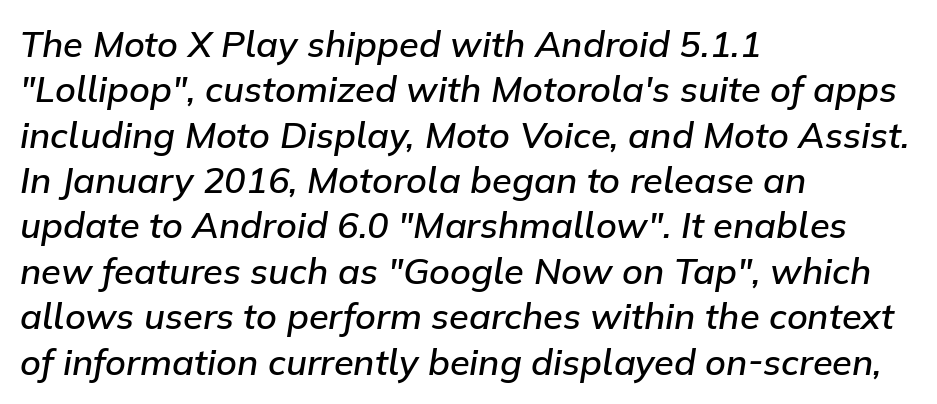
No extra tracking has been applied to these lines. Leading matches the norm, producing a regular column. The text carries the slant typical of an italic or oblique font. Line starts are locked; line ends wander.
